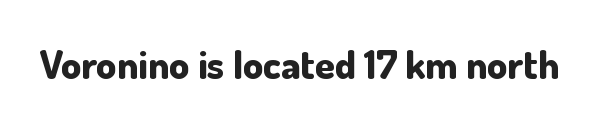
Q: Is the text bold? A: Yes.
Q: Is the text italic (slanted)? A: No, it is upright.
Q: Is the typeface a serif or a sans-serif typeface? A: Sans-serif.
Q: Is the text underlined? A: No.
Q: Is the spacing between letters normal or unusually wide? A: Normal.
Q: Width (condensed, normal, or wide)? A: Normal.
Q: Stroke contrast? A: Low.
Q: x-height? A: Small.
Q: Monospaced? A: No.
